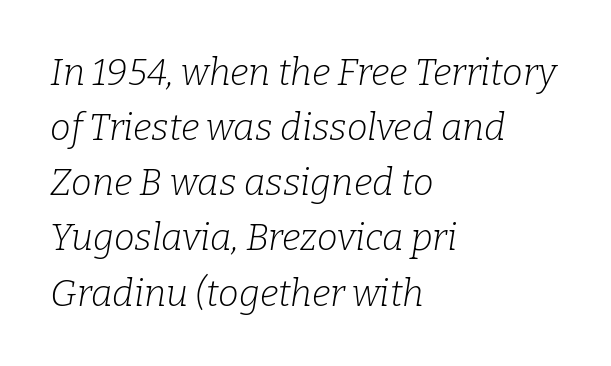
The words here are not underlined. Stem width sits at or under what a default text font uses. Varying glyph widths throughout — classic text-font behaviour. Notice how descenders clear the ascenders below comfortably — that's standard leading.
